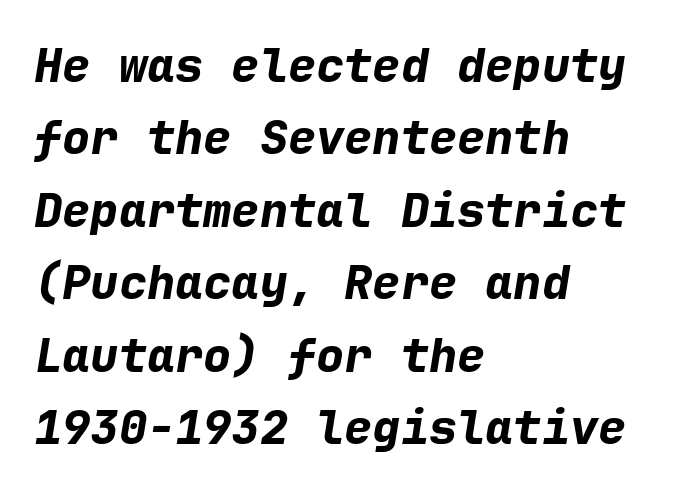
The line-height multiplier appears to be the usual default. Horizontal alignment here is leftward, the default for most running prose. Slant detected: the letters are inclined. I'd describe the lettering as bold — thick and assertive. Default kerning and tracking; the words read as compact shapes.
